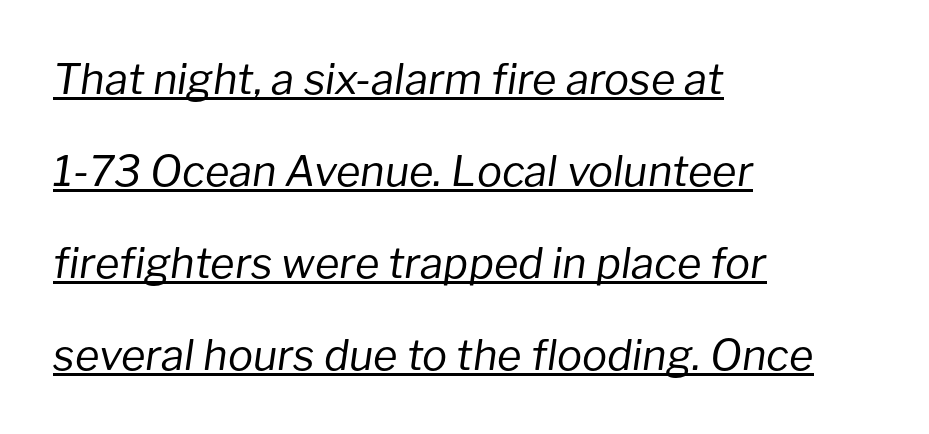
These lines are set flush left with a ragged right edge. These lines stand farther apart than default settings would place them. Inter-character spacing is left at the font's built-in metrics. Stems and bowls with no extra thickness — not bold. You can tell it's italic because the verticals aren't actually vertical. Spacing verdict: proportional, widths tailored to each character.
